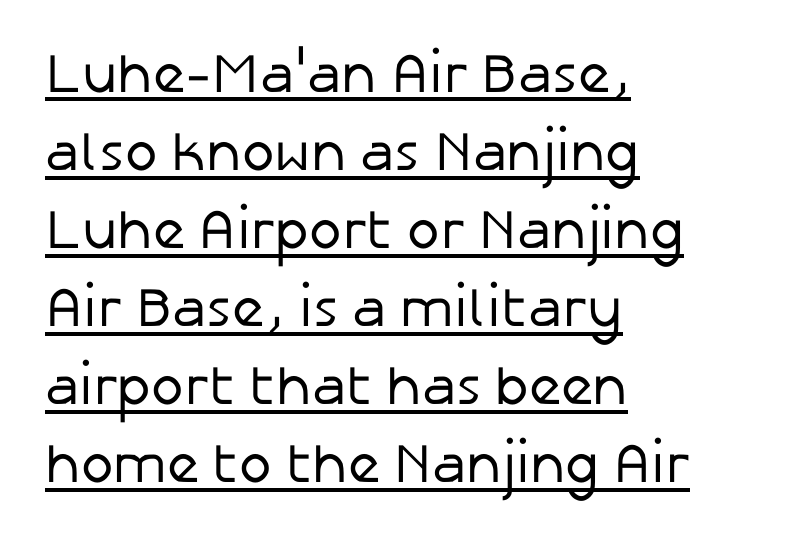
No extra tracking has been applied to these lines. Alignment: flush left. Is there much room between lines? A standard amount, neither cramped nor airy. The strokes carry an ordinary text weight at most. Unlike italic type, these characters show no tilt at all.
